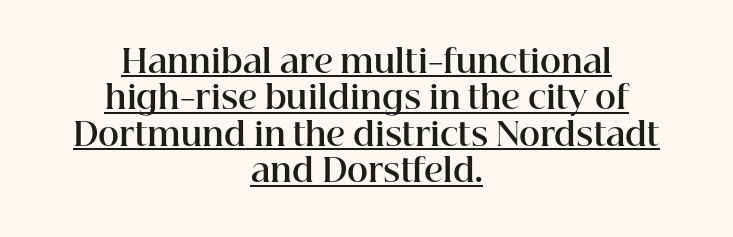
{"serif": "yes", "italic": "no", "bold": "yes", "weight": "bold", "width": "normal", "stroke_contrast": "high", "x_height": "medium", "monospaced": "no", "underline": "yes", "align": "center", "line_spacing": "tight", "line_spacing_ratio": 1.14, "letter_spacing": "normal", "letter_spacing_em": 0.0, "glyph_px": 32}
